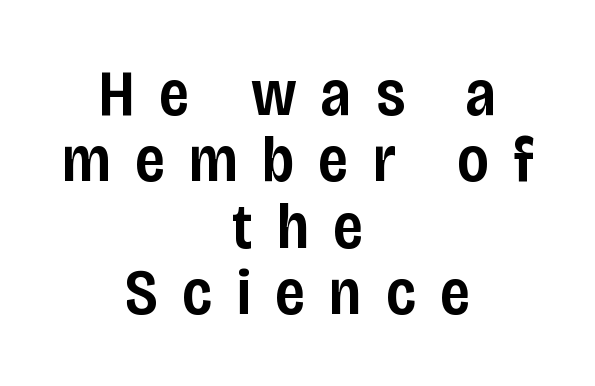
The image shows 65 px semibold, condensed sans-serif type, upright; set centered, tight line spacing (1.02x), unusually wide letter spacing (+0.38 em), not underlined; low stroke contrast and a large x-height.
